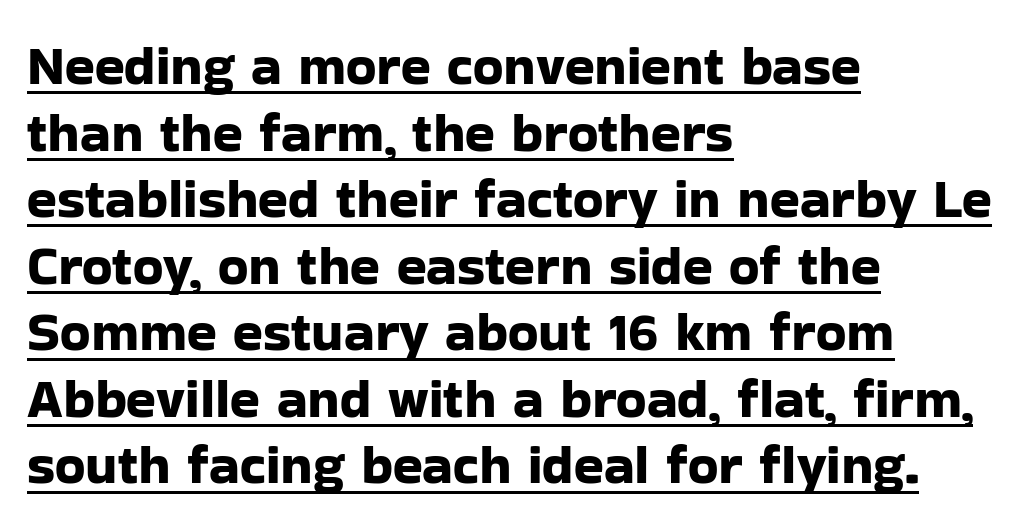
{"serif": "no", "italic": "no", "width": "normal", "stroke_contrast": "low", "x_height": "medium", "monospaced": "no", "underline": "yes", "align": "left", "line_spacing_ratio": 1.21, "letter_spacing": "normal", "letter_spacing_em": 0.0, "glyph_px": 55}
